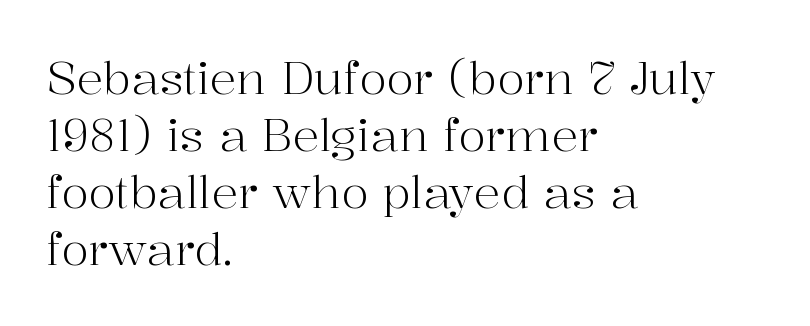
Q: Is the text bold? A: No.
Q: Is the text italic (slanted)? A: No, it is upright.
Q: Is the typeface a serif or a sans-serif typeface? A: Serif.
Q: Is the text underlined? A: No.
Q: How is the paragraph aligned? A: Left-aligned.
Q: Is the spacing between letters normal or unusually wide? A: Normal.
Q: Is the spacing between lines tight, normal or loose? A: Normal.
Q: Width (condensed, normal, or wide)? A: Normal.
Q: Stroke contrast? A: High.
Q: x-height? A: Medium.
Q: Monospaced? A: No.
